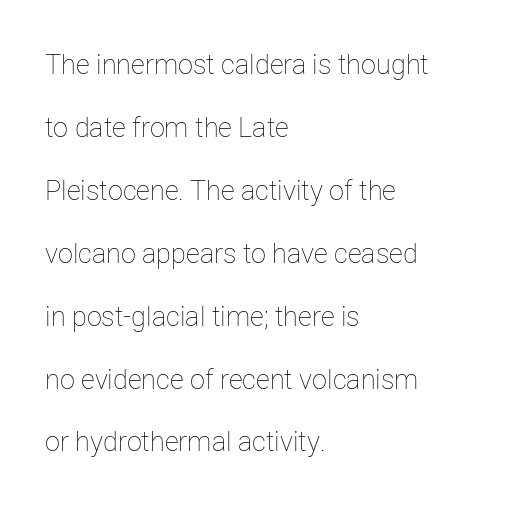
Q: Is the text bold? A: No.
Q: Is the text italic (slanted)? A: No, it is upright.
Q: Is the text underlined? A: No.
Q: How is the paragraph aligned? A: Left-aligned.
Q: Is the spacing between letters normal or unusually wide? A: Normal.
Q: Is the spacing between lines tight, normal or loose? A: Loose.
